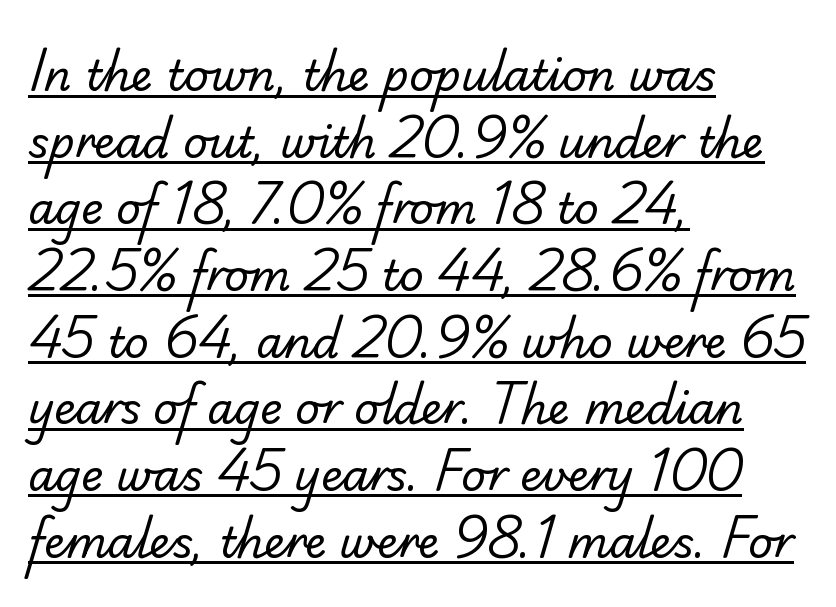
This rendering features underlined lettering. These lines sit exactly where default settings would place them. These lines are set flush left with a ragged right edge. The designer went with a sans here, leaving each stem footless. Nothing heavy about these letters — not bold at all. The letters sit at their default tracking, neither squeezed nor spread.
